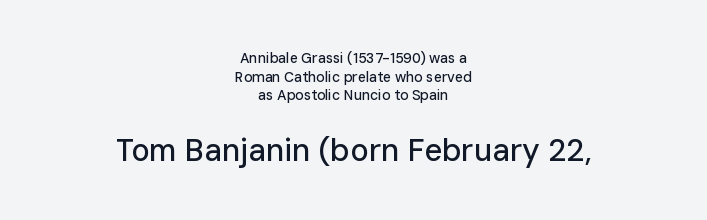
Q: Is the text italic (slanted)? A: No, it is upright.
Q: Is the typeface a serif or a sans-serif typeface? A: Sans-serif.
Q: Is the text underlined? A: No.
Q: How is the paragraph aligned? A: Centered.
Q: Is the spacing between letters normal or unusually wide? A: Normal.
Q: Is the spacing between lines tight, normal or loose? A: Normal.
Q: Which block of text is set in a larger size, the first (top) or the second (bottom)? A: The second (bottom) one.
Q: Width (condensed, normal, or wide)? A: Normal.
Q: Stroke contrast? A: Low.
Q: x-height? A: Medium.
Q: Monospaced? A: No.
